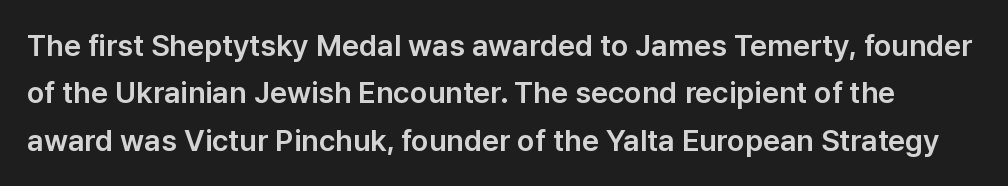
Notice how descenders clear the ascenders below comfortably — that's standard leading. Font category for this specimen: sans-serif. Descenders are the only things crossing below the line. This sample has the flowing, uneven cadence of proportional lettering. What stands out about the letter spacing? Nothing — it is the standard amount. A typesetter would mark this as roman, not italic.
